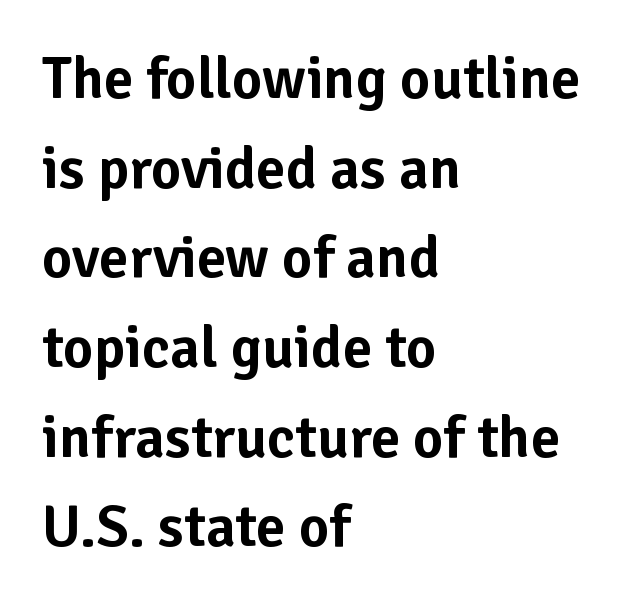
Q: Is the text italic (slanted)? A: No, it is upright.
Q: Is the typeface a serif or a sans-serif typeface? A: Sans-serif.
Q: Is the text underlined? A: No.
Q: How is the paragraph aligned? A: Left-aligned.
Q: Is the spacing between letters normal or unusually wide? A: Normal.
Q: Is the spacing between lines tight, normal or loose? A: Normal.
Q: Width (condensed, normal, or wide)? A: Normal.
Q: Stroke contrast? A: Low.
Q: x-height? A: Medium.
Q: Monospaced? A: No.
